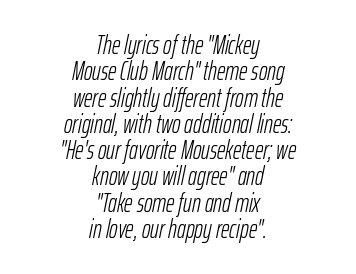
{"italic": "yes", "lean": "right", "slant_degrees": 12, "bold": "no", "underline": "no", "align": "center", "line_spacing": "tight", "line_spacing_ratio": 1.01, "letter_spacing": "normal", "letter_spacing_em": 0.0, "glyph_px": 26}
